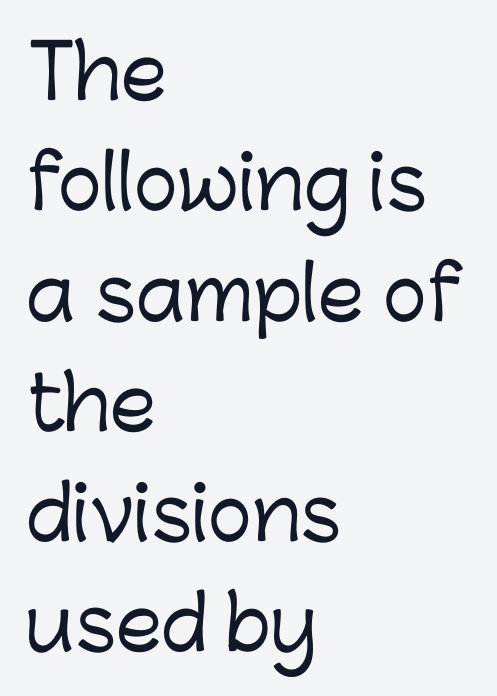
The image shows 74 px sans-serif type, upright; set left-aligned, normal line spacing (1.49x), normal letter spacing, not underlined; low stroke contrast and a medium x-height.
